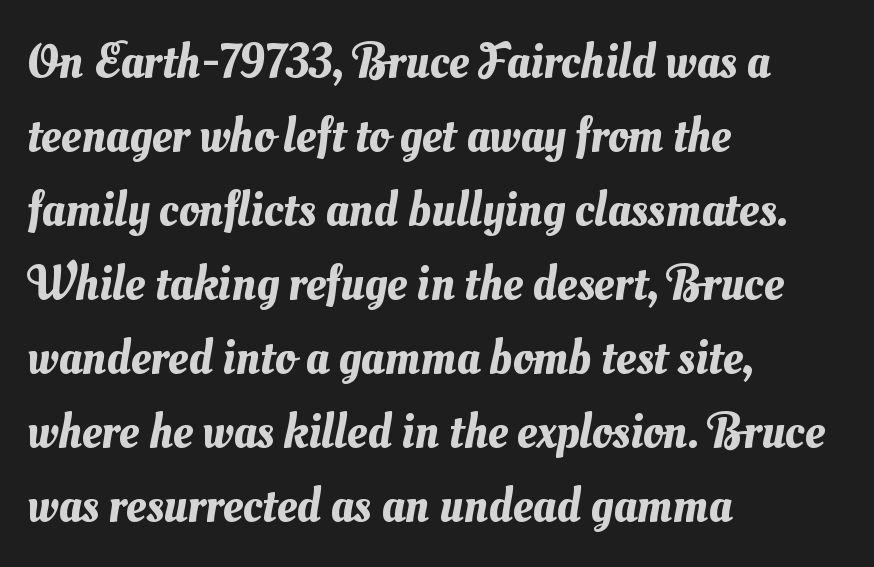
The image shows 49 px text type; set left-aligned, normal line spacing (1.51x), normal letter spacing, not underlined; medium stroke contrast and a small x-height.
